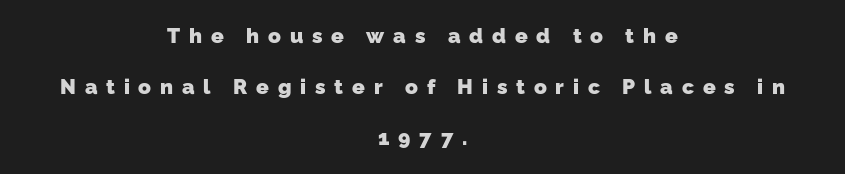
The image shows 21 px bold type; set centered, loose line spacing (2.43x), unusually wide letter spacing (+0.42 em), not underlined.
